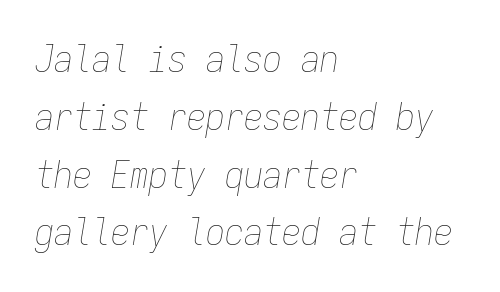
Q: Is the text bold? A: No.
Q: Is the text italic (slanted)? A: Yes, it leans right by about 9 degrees.
Q: Is the text underlined? A: No.
Q: How is the paragraph aligned? A: Left-aligned.
Q: Is the spacing between letters normal or unusually wide? A: Normal.
Q: Is the spacing between lines tight, normal or loose? A: Normal.
Q: Width (condensed, normal, or wide)? A: Condensed.
Q: Stroke contrast? A: Low.
Q: x-height? A: Medium.
Q: Monospaced? A: Yes.
